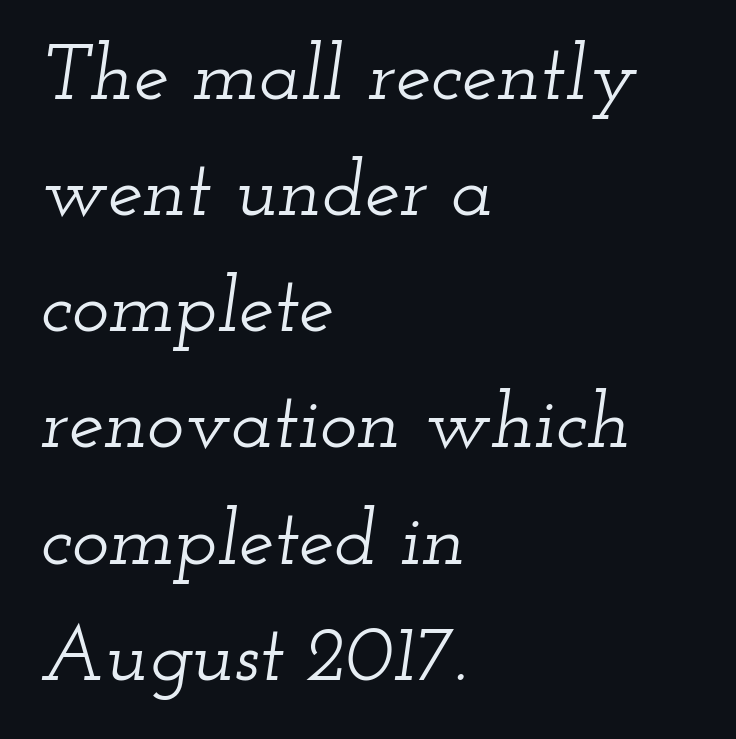
The image shows 79 px wide serif type, italic (leaning right); set left-aligned, normal line spacing (1.47x), normal letter spacing, not underlined; low stroke contrast and a small x-height.
